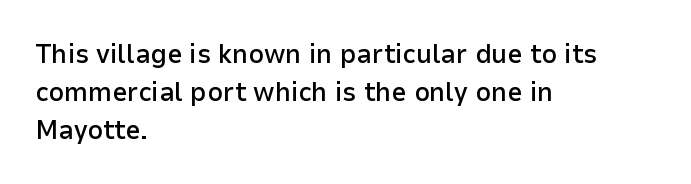
The image shows 27 px text type, upright; set left-aligned, normal line spacing (1.4x), normal letter spacing, not underlined.
